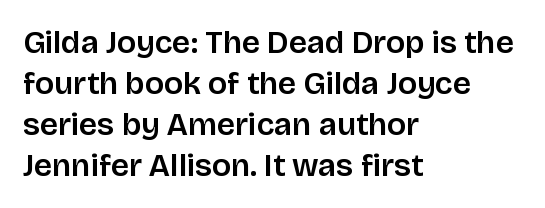
Lines of text with bare space underneath. Examine the stroke ends and you'll find no serifs. A typesetter would call this proportional, since set widths differ per character. Ascenders rise straight up at ninety degrees.
